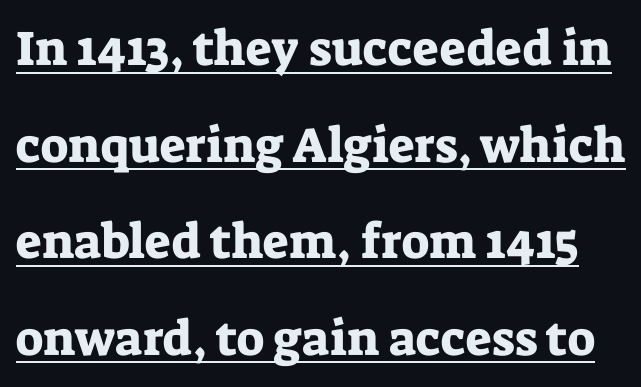
{"serif": "yes", "italic": "no", "width": "normal", "stroke_contrast": "low", "x_height": "medium", "monospaced": "no", "underline": "yes", "line_spacing": "loose", "line_spacing_ratio": 1.97, "letter_spacing": "normal", "letter_spacing_em": 0.0, "glyph_px": 49}
